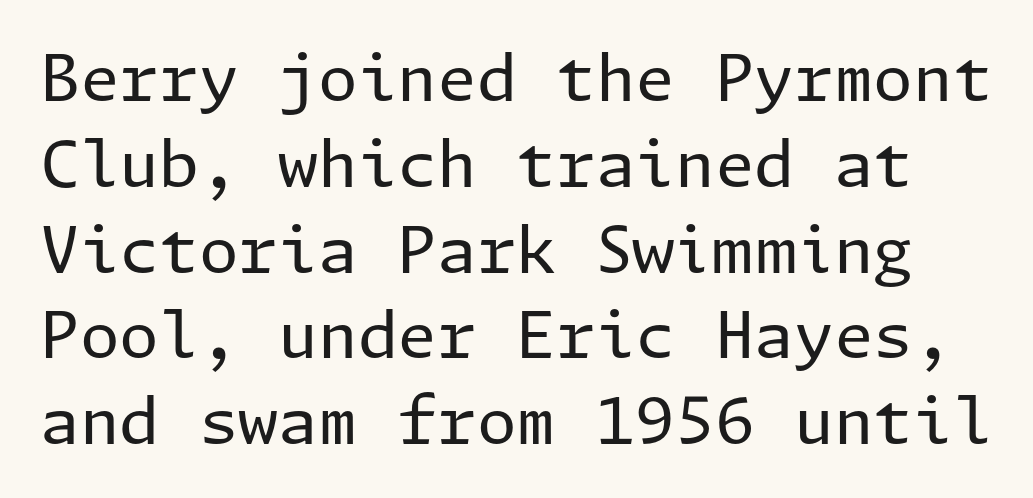
The image shows 64 px regular-weight sans-serif type, upright; set normal line spacing (1.34x), normal letter spacing, not underlined; low stroke contrast and a medium x-height.
